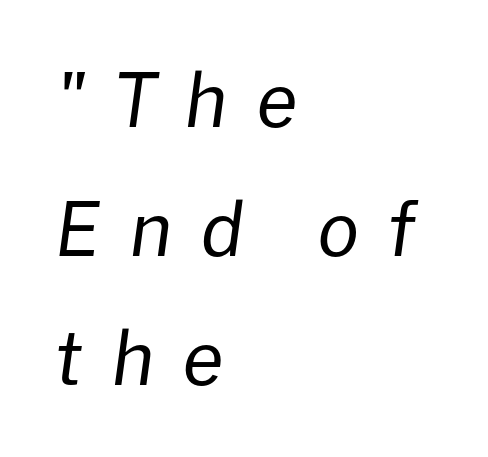
The image shows 74 px regular-weight type, italic (leaning right); set left-aligned, line spacing 1.74x, unusually wide letter spacing (+0.39 em), not underlined; low stroke contrast and a medium x-height.
